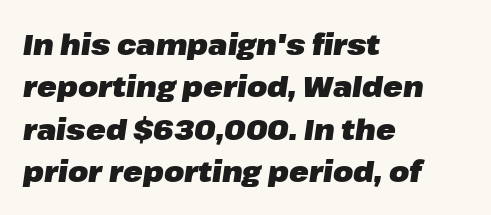
Caption: multi-line text, flush left, ragged right. Think of a printed novel: that variable character pitch is what you see here. Strokes here are thick enough to call this a true bold. The lines sit at an ordinary, default distance from one another. These lines were composed using italics. These lines keep a tight, regular rhythm from letter to letter.
